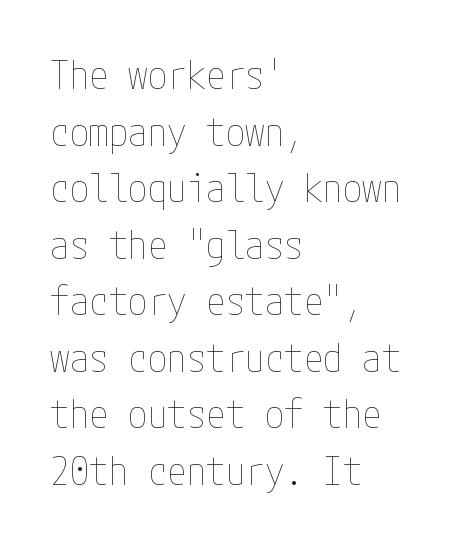
{"italic": "no", "bold": "no", "weight": "thin", "width": "condensed", "stroke_contrast": "low", "x_height": "medium", "underline": "no", "align": "left", "line_spacing": "normal", "line_spacing_ratio": 1.45, "letter_spacing": "normal", "letter_spacing_em": 0.0, "glyph_px": 39}
